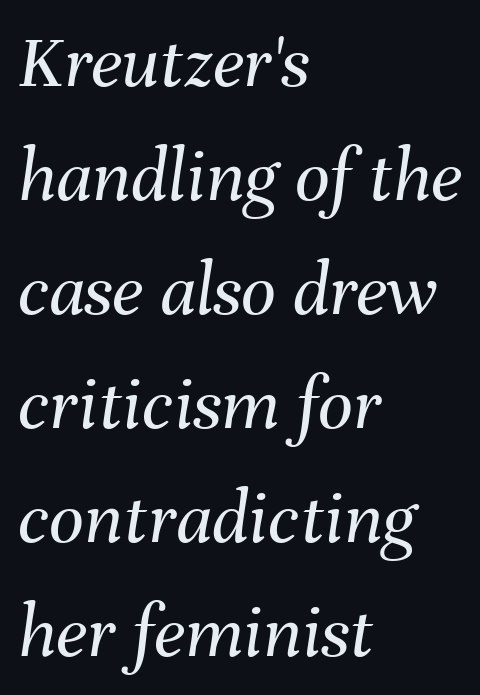
Q: Is the text bold? A: No.
Q: Is the text italic (slanted)? A: Yes, it leans right by about 8 degrees.
Q: Is the text underlined? A: No.
Q: How is the paragraph aligned? A: Left-aligned.
Q: Is the spacing between letters normal or unusually wide? A: Normal.
Q: Is the spacing between lines tight, normal or loose? A: Normal.
Q: Width (condensed, normal, or wide)? A: Normal.
Q: Stroke contrast? A: Medium.
Q: x-height? A: Medium.
Q: Monospaced? A: No.
